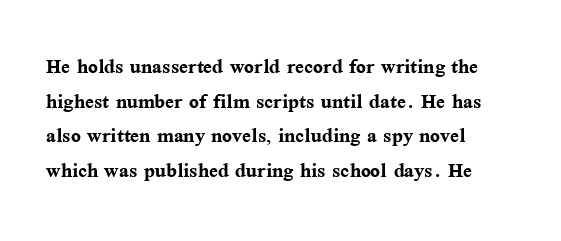
Q: Is the text bold? A: Yes.
Q: Is the text italic (slanted)? A: No, it is upright.
Q: Is the text underlined? A: No.
Q: How is the paragraph aligned? A: Left-aligned.
Q: Is the spacing between letters normal or unusually wide? A: Normal.
Q: Is the spacing between lines tight, normal or loose? A: Normal.
